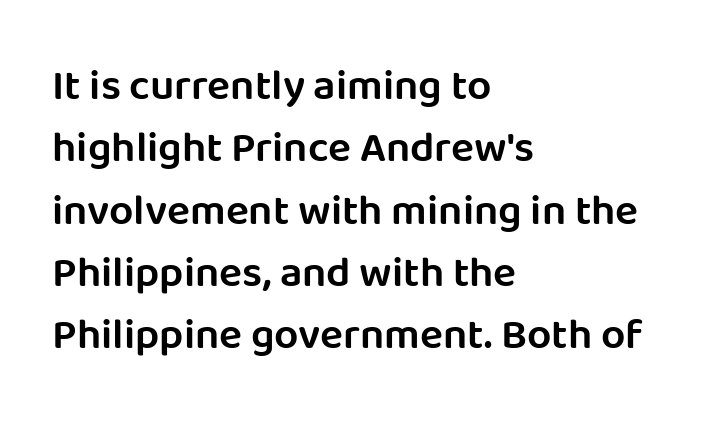
This sample uses a sans-serif face. The compositor pushed each line to the left boundary. Varying glyph widths throughout — classic text-font behaviour. Type without underlining. A bit beefed up — I'd call it semibold rather than bold.
